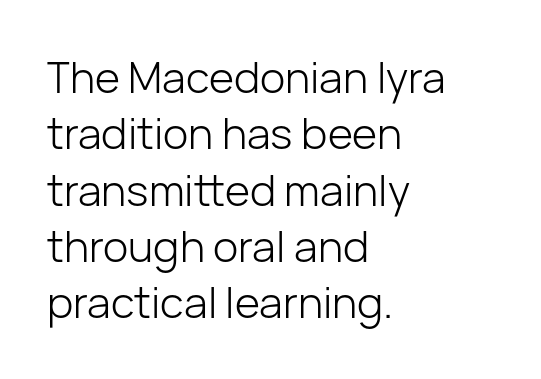
Q: Is the text bold? A: No.
Q: Is the text italic (slanted)? A: No, it is upright.
Q: Is the typeface a serif or a sans-serif typeface? A: Sans-serif.
Q: Is the text underlined? A: No.
Q: How is the paragraph aligned? A: Left-aligned.
Q: Is the spacing between letters normal or unusually wide? A: Normal.
Q: Is the spacing between lines tight, normal or loose? A: Normal.
Q: Width (condensed, normal, or wide)? A: Normal.
Q: Stroke contrast? A: Low.
Q: x-height? A: Medium.
Q: Monospaced? A: No.
